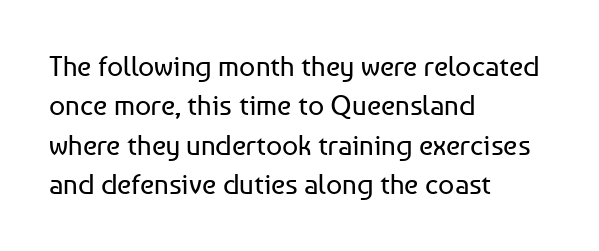
{"serif": "no", "italic": "no", "bold": "no", "weight": "regular", "width": "normal", "stroke_contrast": "low", "x_height": "medium", "monospaced": "no", "underline": "no", "align": "left", "line_spacing": "normal", "line_spacing_ratio": 1.41, "letter_spacing": "normal", "letter_spacing_em": 0.0, "glyph_px": 28}
